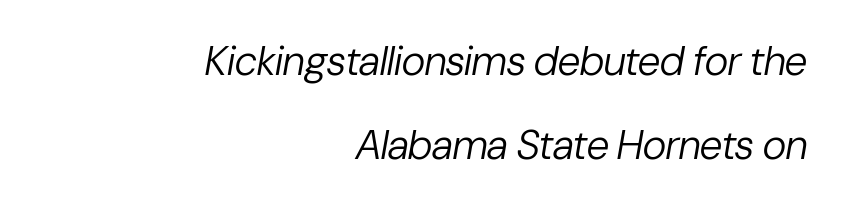
{"italic": "yes", "lean": "right", "slant_degrees": 10, "bold": "no", "weight": "regular", "width": "normal", "stroke_contrast": "low", "x_height": "medium", "monospaced": "no", "underline": "no", "align": "right", "line_spacing": "loose", "line_spacing_ratio": 2.05, "letter_spacing": "normal", "letter_spacing_em": 0.0, "glyph_px": 41}
